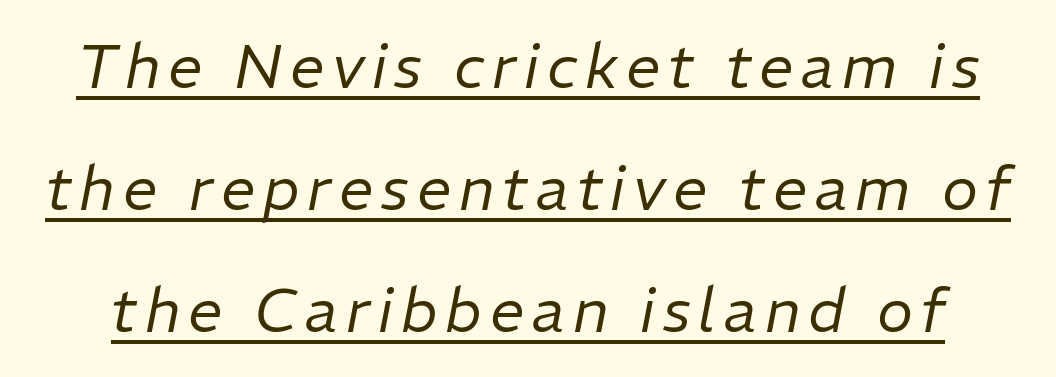
The image shows 61 px regular-weight type, italic (leaning right); set loose line spacing (2.0x), underlined; low stroke contrast and a medium x-height.
